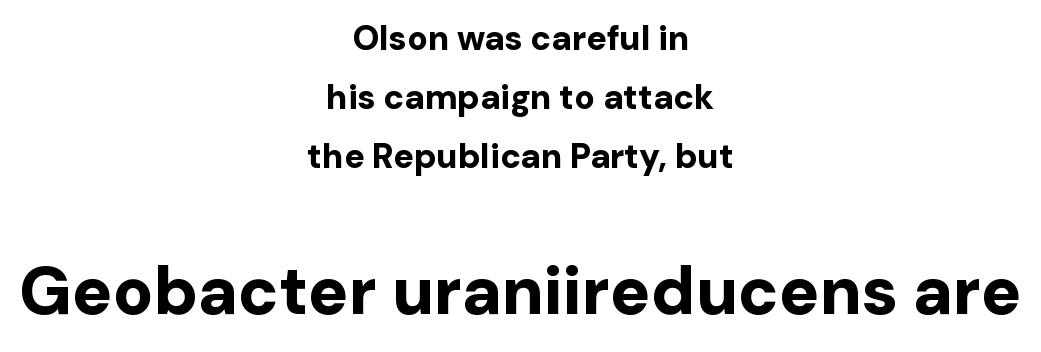
Q: Is the text bold? A: Yes.
Q: Is the text italic (slanted)? A: No, it is upright.
Q: Is the typeface a serif or a sans-serif typeface? A: Sans-serif.
Q: Is the text underlined? A: No.
Q: How is the paragraph aligned? A: Centered.
Q: Is the spacing between letters normal or unusually wide? A: Normal.
Q: Which block of text is set in a larger size, the first (top) or the second (bottom)? A: The second (bottom) one.
Q: Width (condensed, normal, or wide)? A: Normal.
Q: Stroke contrast? A: Low.
Q: x-height? A: Medium.
Q: Monospaced? A: No.
